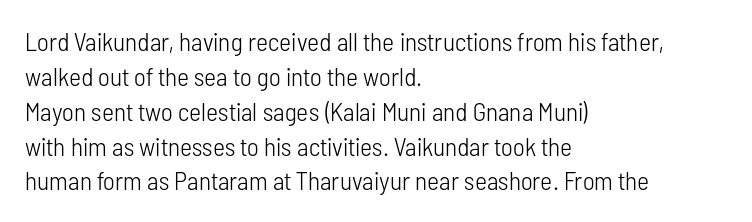
Q: Is the text bold? A: No.
Q: Is the text italic (slanted)? A: No, it is upright.
Q: Is the text underlined? A: No.
Q: How is the paragraph aligned? A: Left-aligned.
Q: Is the spacing between letters normal or unusually wide? A: Normal.
Q: Is the spacing between lines tight, normal or loose? A: Normal.
